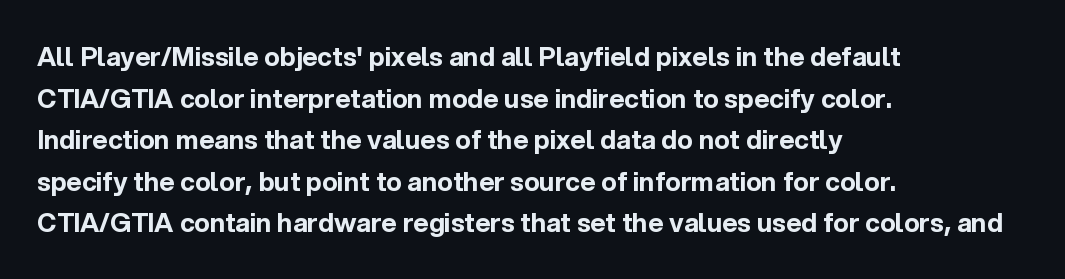
The image shows 26 px bold type, upright; set left-aligned, normal line spacing (1.6x), normal letter spacing, not underlined.
